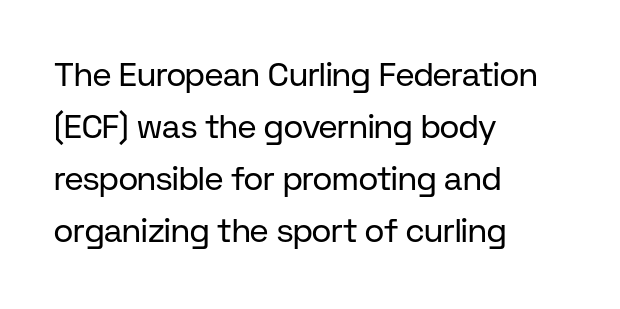
Anything drawn beneath the words? Only blank space. Caption: multi-line text, flush left, ragged right. Is this a fixed-width face? No — the glyphs have proportional, varying widths. The passage shown stacks its lines at a standard gap. Italic: no, the glyphs are upright roman.
